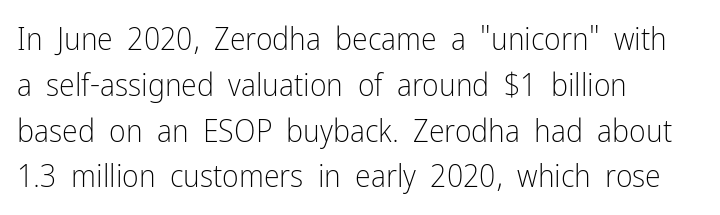
The image shows 32 px light, condensed sans-serif type, upright; set left-aligned, normal line spacing (1.43x), normal letter spacing, not underlined; low stroke contrast and a medium x-height.
